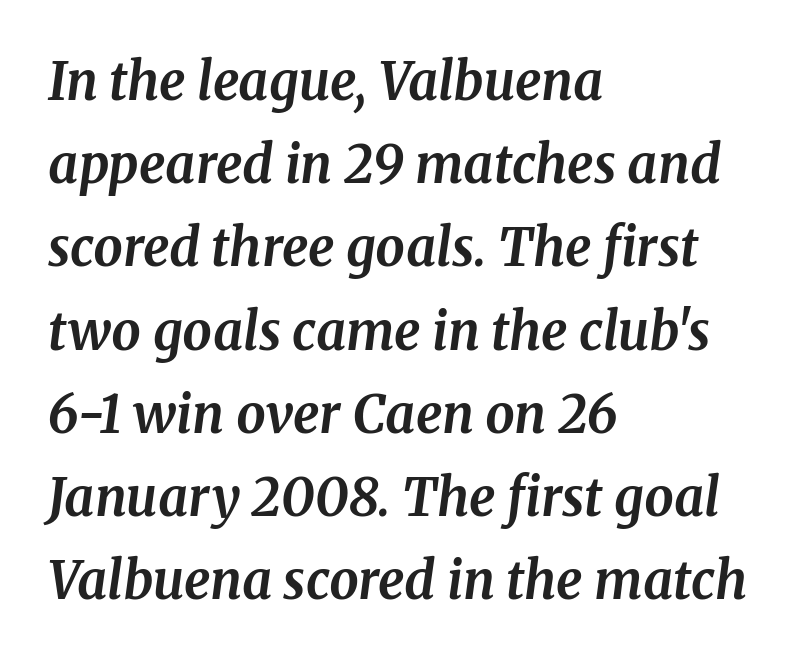
The image shows 52 px bold serif type, italic (leaning right); set left-aligned, normal line spacing (1.6x), normal letter spacing, not underlined; medium stroke contrast and a medium x-height.
